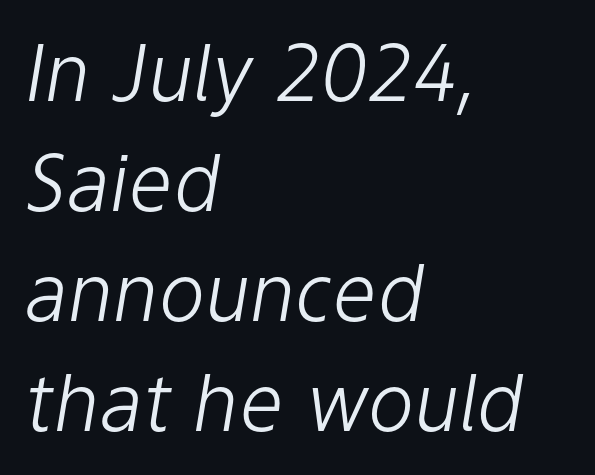
Q: Is the text bold? A: No.
Q: Is the text italic (slanted)? A: Yes, it leans right by about 9 degrees.
Q: Is the text underlined? A: No.
Q: How is the paragraph aligned? A: Left-aligned.
Q: Is the spacing between letters normal or unusually wide? A: Normal.
Q: Is the spacing between lines tight, normal or loose? A: Normal.
Q: Width (condensed, normal, or wide)? A: Normal.
Q: Stroke contrast? A: Low.
Q: x-height? A: Medium.
Q: Monospaced? A: No.
